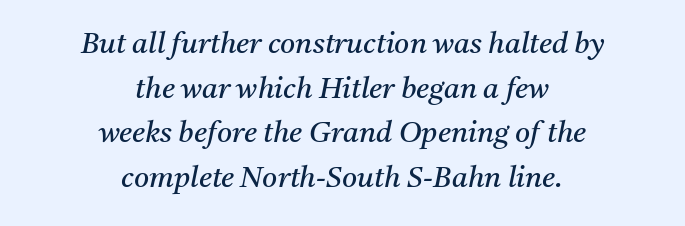
Q: Is the text bold? A: No.
Q: Is the text italic (slanted)? A: Yes, it leans right by about 11 degrees.
Q: Is the typeface a serif or a sans-serif typeface? A: Serif.
Q: Is the text underlined? A: No.
Q: How is the paragraph aligned? A: Centered.
Q: Is the spacing between letters normal or unusually wide? A: Normal.
Q: Is the spacing between lines tight, normal or loose? A: Normal.
Q: Width (condensed, normal, or wide)? A: Normal.
Q: Stroke contrast? A: Medium.
Q: x-height? A: Medium.
Q: Monospaced? A: No.
